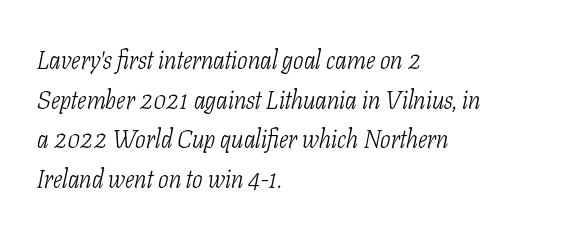
{"italic": "yes", "lean": "right", "slant_degrees": 11, "bold": "no", "underline": "no", "align": "left", "line_spacing": "normal", "line_spacing_ratio": 1.59, "letter_spacing": "normal", "letter_spacing_em": 0.0, "glyph_px": 25}
